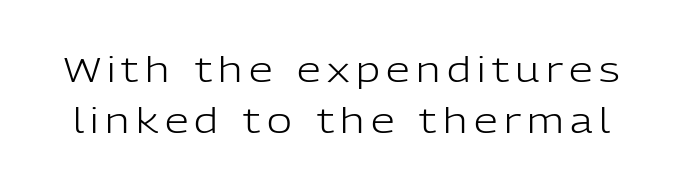
Q: Is the text bold? A: No.
Q: Is the text italic (slanted)? A: No, it is upright.
Q: Is the typeface a serif or a sans-serif typeface? A: Sans-serif.
Q: Is the text underlined? A: No.
Q: Is the spacing between lines tight, normal or loose? A: Normal.
Q: Width (condensed, normal, or wide)? A: Normal.
Q: Stroke contrast? A: Low.
Q: x-height? A: Medium.
Q: Monospaced? A: No.
